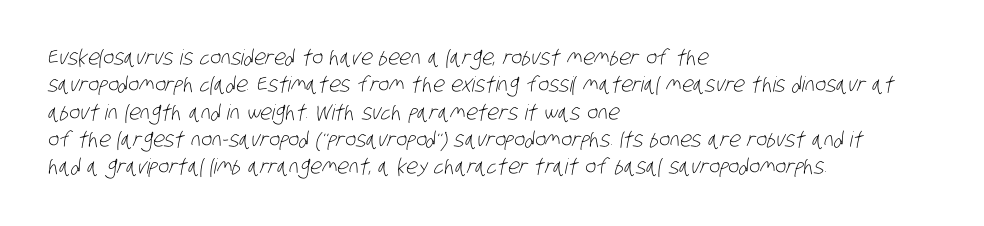
Q: Is the text bold? A: No.
Q: Is the text underlined? A: No.
Q: How is the paragraph aligned? A: Left-aligned.
Q: Is the spacing between letters normal or unusually wide? A: Normal.
Q: Is the spacing between lines tight, normal or loose? A: Normal.
